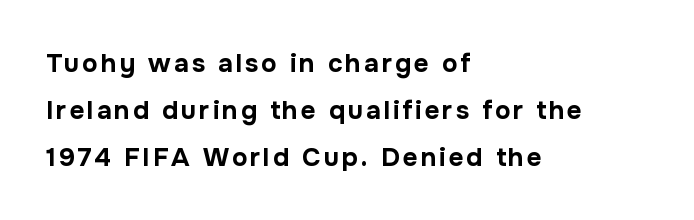
Heavy, bold letterforms. Descender tails drop into unmarked territory. These lines were composed using upright roman letters. In CSS terms this would be text-align: left.
